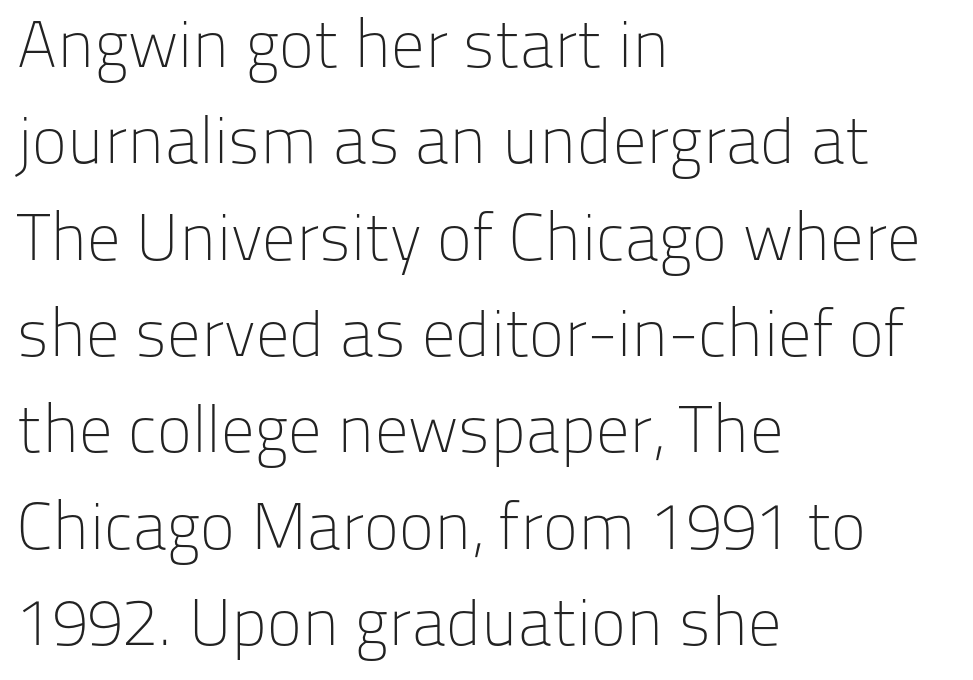
Varying glyph widths throughout — classic text-font behaviour. The weight would be labelled regular, book, light, or lighter still. Descenders are the only things crossing below the line. Typeset ragged right — the left edge is the straight one. The gaps between neighbouring characters are ordinary and unremarkable. Nope, no serifs anywhere on these letters.
